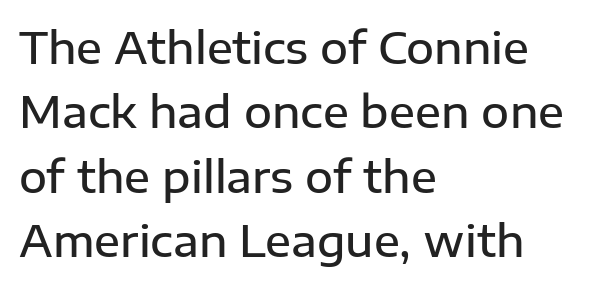
{"serif": "no", "italic": "no", "bold": "semi", "weight": "semibold", "width": "normal", "stroke_contrast": "low", "x_height": "medium", "monospaced": "no", "underline": "no", "align": "left", "line_spacing": "normal", "line_spacing_ratio": 1.5, "letter_spacing": "normal", "letter_spacing_em": 0.0, "glyph_px": 43}
